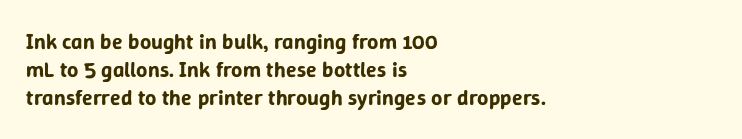
{"italic": "no", "underline": "no", "align": "left", "line_spacing": "normal", "line_spacing_ratio": 1.28, "letter_spacing": "normal", "letter_spacing_em": 0.0, "glyph_px": 22}
